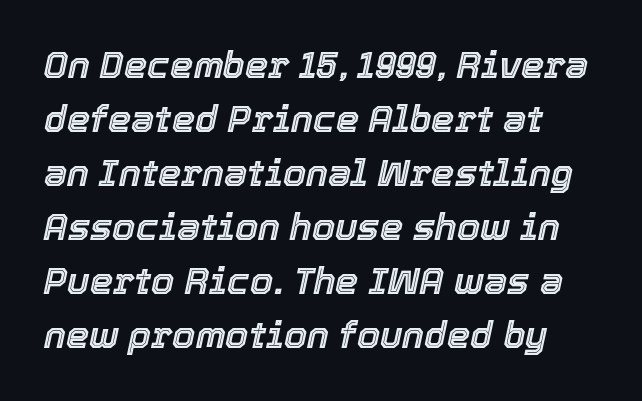
The image shows 37 px text type, italic (leaning right); set normal line spacing (1.46x), normal letter spacing, not underlined; a medium x-height.
